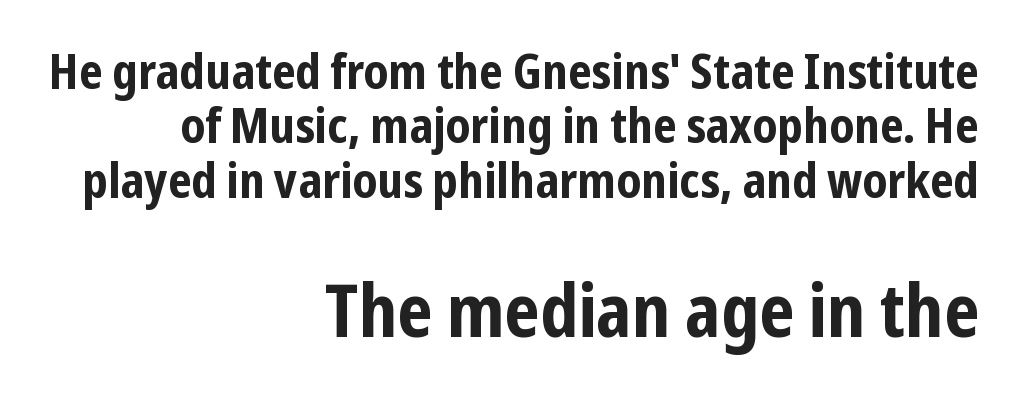
Where is the straight margin? On the right. Serifs: no, the terminals of the letterforms are clean. A clean baseline with only descenders dipping below it. In this sample the second text group is rendered at the bigger scale. This is the regular roman posture of the typeface. Leading is clearly below the norm, producing a dense column.
